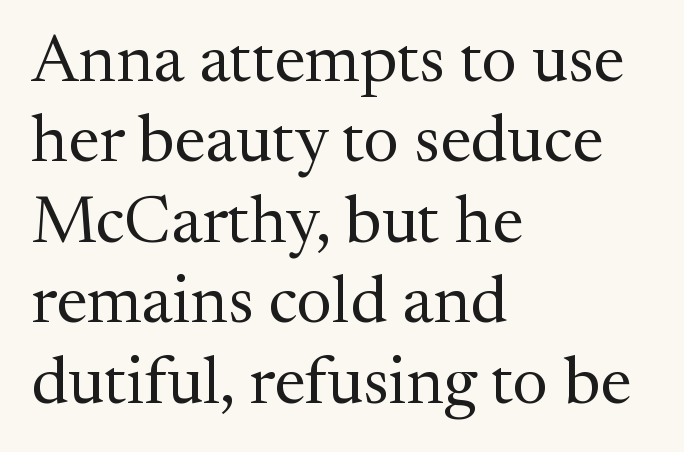
{"serif": "yes", "italic": "no", "bold": "no", "weight": "regular", "width": "normal", "stroke_contrast": "medium", "x_height": "medium", "monospaced": "no", "underline": "no", "align": "left", "line_spacing_ratio": 1.2, "letter_spacing": "normal", "letter_spacing_em": 0.0, "glyph_px": 67}
